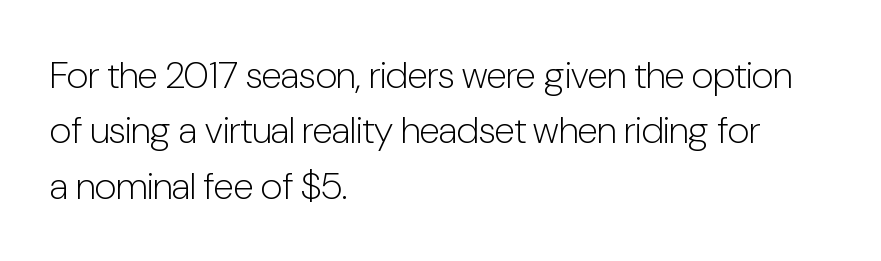
{"serif": "no", "italic": "no", "bold": "no", "weight": "light", "width": "condensed", "stroke_contrast": "low", "x_height": "medium", "monospaced": "no", "underline": "no", "align": "left", "line_spacing": "normal", "line_spacing_ratio": 1.46, "letter_spacing": "normal", "letter_spacing_em": 0.0, "glyph_px": 38}
